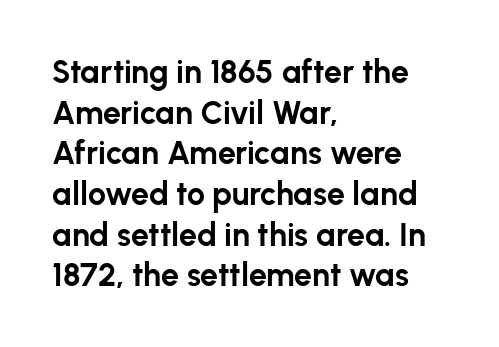
The image shows 32 px bold sans-serif type, upright; set left-aligned, normal line spacing (1.27x), normal letter spacing, not underlined; low stroke contrast and a medium x-height.
